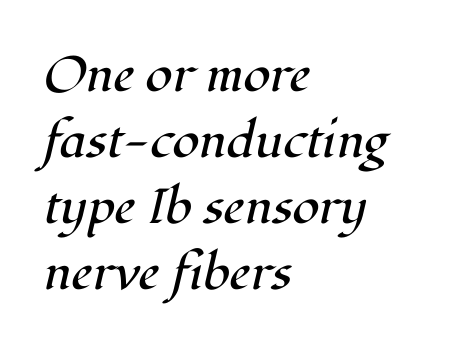
{"serif": "yes", "italic": "yes", "lean": "right", "slant_degrees": 12, "bold": "no", "weight": "regular", "width": "normal", "stroke_contrast": "high", "x_height": "medium", "monospaced": "no", "underline": "no", "align": "left", "line_spacing": "normal", "line_spacing_ratio": 1.35, "letter_spacing": "normal", "letter_spacing_em": 0.0, "glyph_px": 49}
